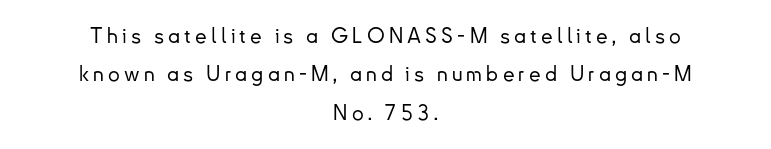
{"italic": "no", "underline": "no", "align": "center", "line_spacing_ratio": 1.83, "letter_spacing": "wide", "letter_spacing_em": 0.2, "glyph_px": 21}
